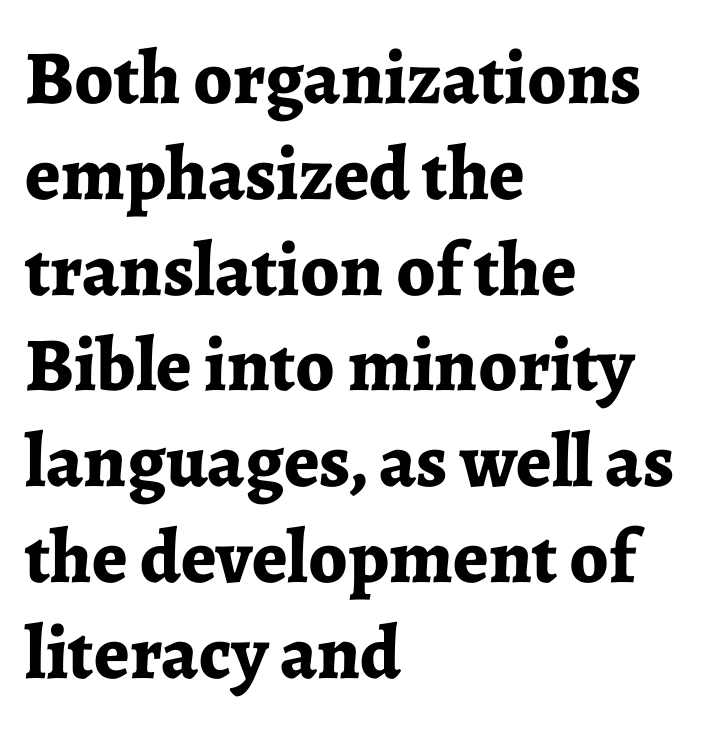
What kind of face is this? One with serifs. Letters rest on an invisible, unmarked baseline. Which margin do the lines hug? The left one — the right edge is uneven. You could not count columns in this text — the font is proportionally spaced. One glance says typical: line gaps are just what's usual. On the weight axis this lands at bold, roughly 700.
